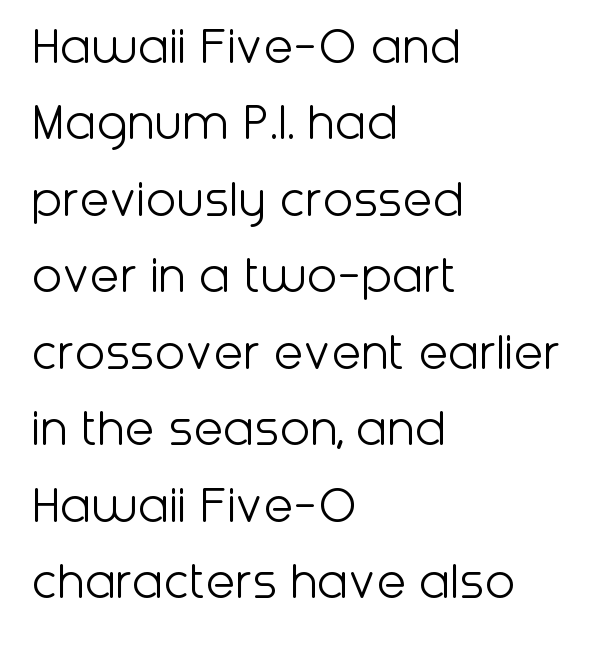
The image shows 55 px light sans-serif type, upright; set left-aligned, normal line spacing (1.39x), normal letter spacing, not underlined; low stroke contrast and a medium x-height.
